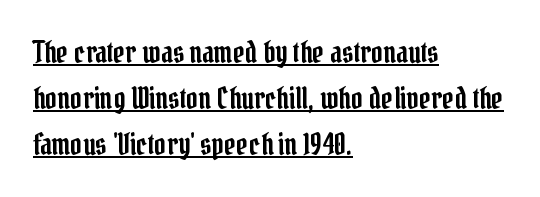
Q: Is the text italic (slanted)? A: No, it is upright.
Q: Is the typeface a serif or a sans-serif typeface? A: Serif.
Q: Is the text underlined? A: Yes.
Q: How is the paragraph aligned? A: Left-aligned.
Q: Is the spacing between letters normal or unusually wide? A: Normal.
Q: Is the spacing between lines tight, normal or loose? A: Normal.
Q: Width (condensed, normal, or wide)? A: Condensed.
Q: Stroke contrast? A: Low.
Q: x-height? A: Medium.
Q: Monospaced? A: No.
